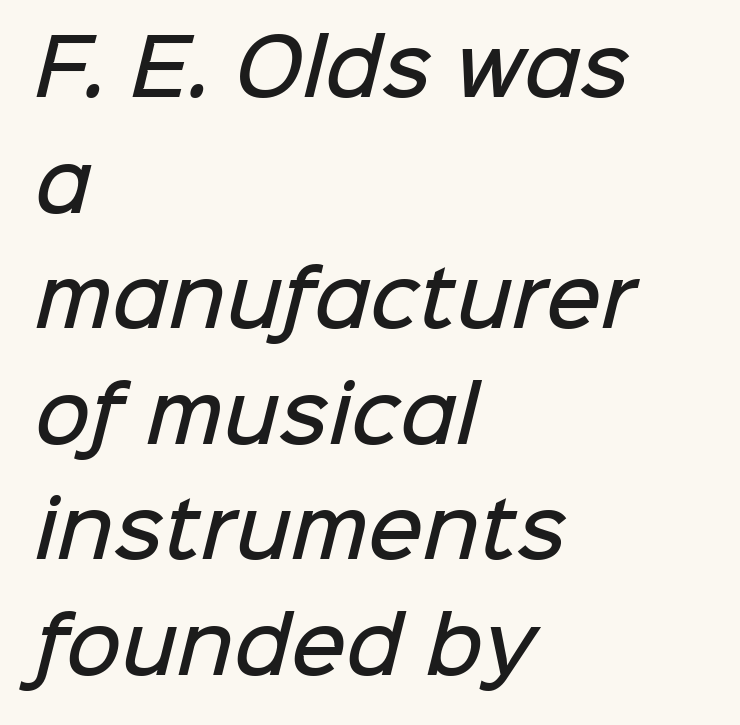
Regarding serifs, this sample does without them. This is moderately heavy type, rendered in semibold. Leading: standard. Default kerning and tracking; the words read as compact shapes.
